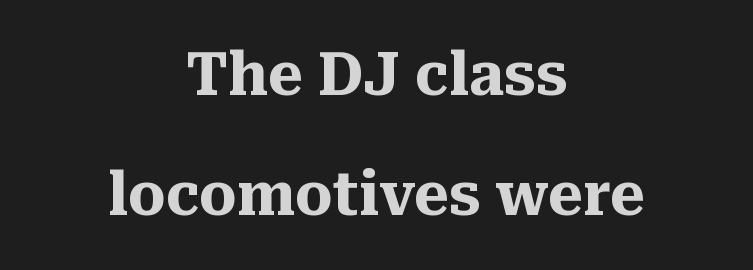
{"serif": "yes", "italic": "no", "bold": "yes", "weight": "heavy", "width": "normal", "stroke_contrast": "medium", "x_height": "medium", "monospaced": "no", "underline": "no", "align": "center", "line_spacing": "loose", "line_spacing_ratio": 2.03, "letter_spacing": "normal", "letter_spacing_em": 0.0, "glyph_px": 59}
